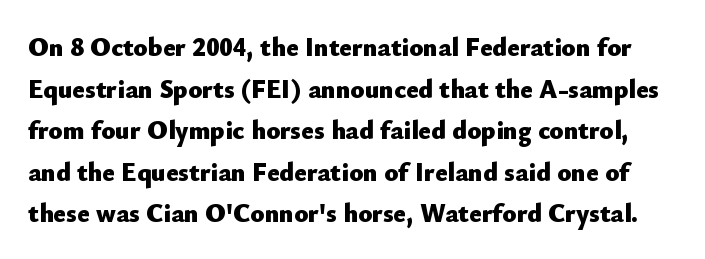
Q: Is the text bold? A: Yes.
Q: Is the text italic (slanted)? A: No, it is upright.
Q: Is the text underlined? A: No.
Q: Is the spacing between letters normal or unusually wide? A: Normal.
Q: Is the spacing between lines tight, normal or loose? A: Normal.
